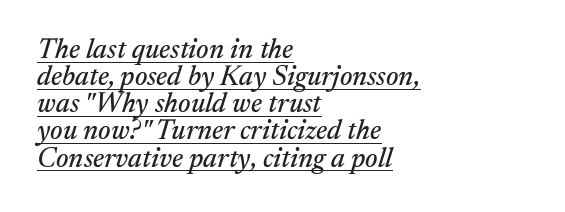
The characters display serif detailing at their extremities. Each line of the rendering has a horizontal stroke beneath the glyphs. This sample has the flowing, uneven cadence of proportional lettering. No extra tracking has been applied to these lines. Rows of type sit shoulder to shoulder in the vertical direction.
